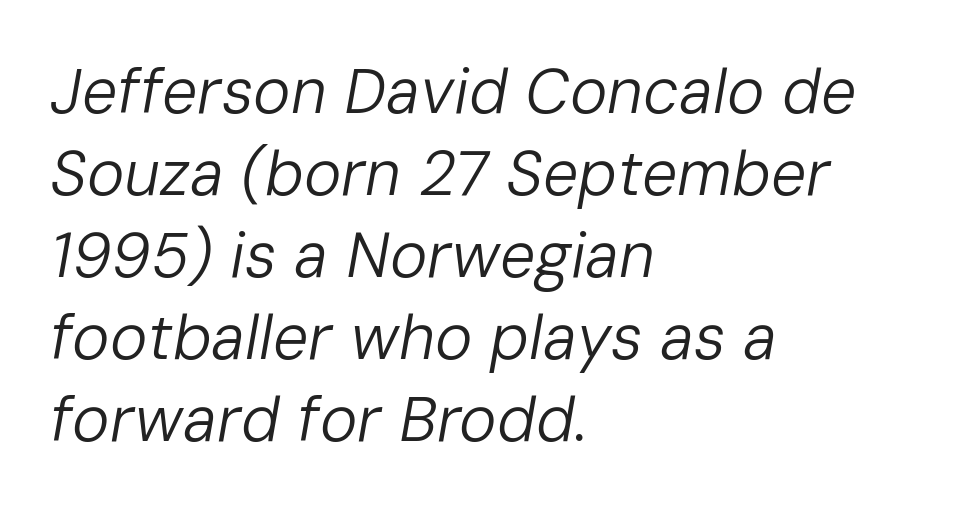
{"italic": "yes", "lean": "right", "slant_degrees": 10, "bold": "no", "weight": "regular", "width": "normal", "stroke_contrast": "low", "x_height": "medium", "monospaced": "no", "underline": "no", "align": "left", "line_spacing": "normal", "line_spacing_ratio": 1.3, "letter_spacing": "normal", "letter_spacing_em": 0.0, "glyph_px": 63}
